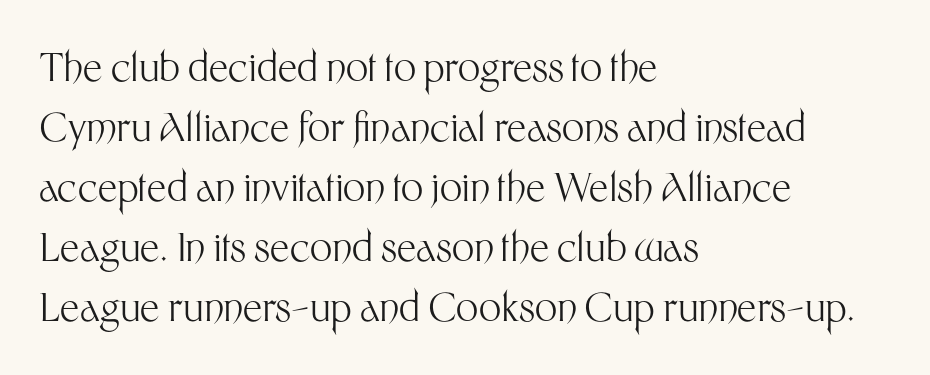
The image shows 39 px light sans-serif type, upright; set left-aligned, normal line spacing (1.54x), normal letter spacing, not underlined; medium stroke contrast and a medium x-height.
